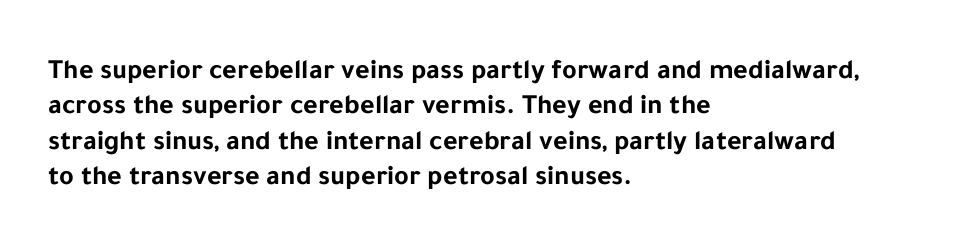
Q: Is the text bold? A: Yes.
Q: Is the text italic (slanted)? A: No, it is upright.
Q: Is the typeface a serif or a sans-serif typeface? A: Sans-serif.
Q: Is the text underlined? A: No.
Q: How is the paragraph aligned? A: Left-aligned.
Q: Is the spacing between letters normal or unusually wide? A: Normal.
Q: Is the spacing between lines tight, normal or loose? A: Normal.
Q: Width (condensed, normal, or wide)? A: Normal.
Q: Stroke contrast? A: Low.
Q: x-height? A: Medium.
Q: Monospaced? A: No.
